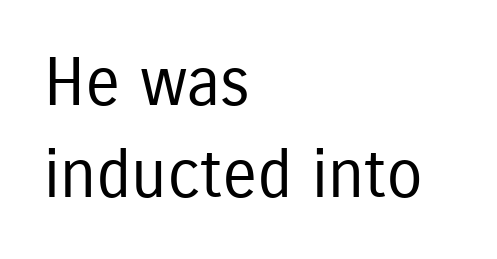
{"serif": "no", "italic": "no", "bold": "no", "weight": "regular", "width": "condensed", "stroke_contrast": "low", "x_height": "medium", "monospaced": "no", "underline": "no", "align": "left", "line_spacing": "normal", "line_spacing_ratio": 1.39, "letter_spacing": "normal", "letter_spacing_em": 0.0, "glyph_px": 66}
